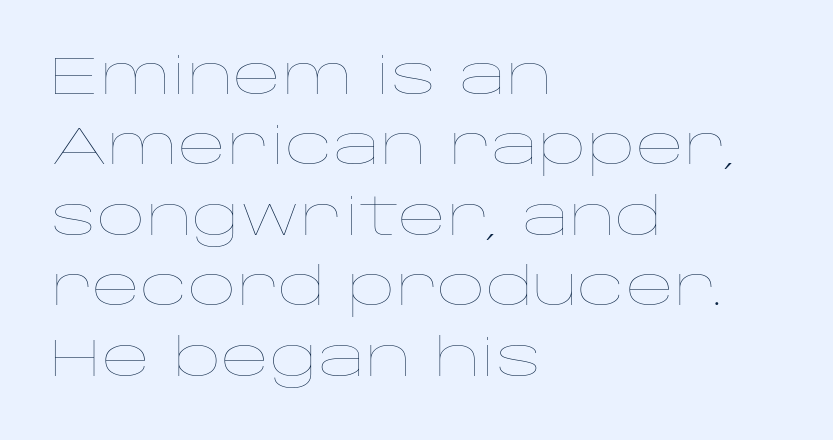
Q: Is the text bold? A: No.
Q: Is the text italic (slanted)? A: No, it is upright.
Q: Is the text underlined? A: No.
Q: How is the paragraph aligned? A: Left-aligned.
Q: Is the spacing between letters normal or unusually wide? A: Normal.
Q: Is the spacing between lines tight, normal or loose? A: Normal.
Q: Width (condensed, normal, or wide)? A: Wide.
Q: Stroke contrast? A: Low.
Q: x-height? A: Large.
Q: Monospaced? A: No.
